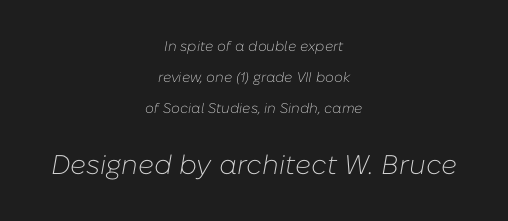
{"italic": "yes", "lean": "right", "slant_degrees": 10, "bold": "no", "underline": "no", "align": "center", "line_spacing": "loose", "line_spacing_ratio": 2.2, "letter_spacing": "normal", "letter_spacing_em": 0.0, "larger_block": "second", "size_ratio": 1.93, "glyph_px": 27}
